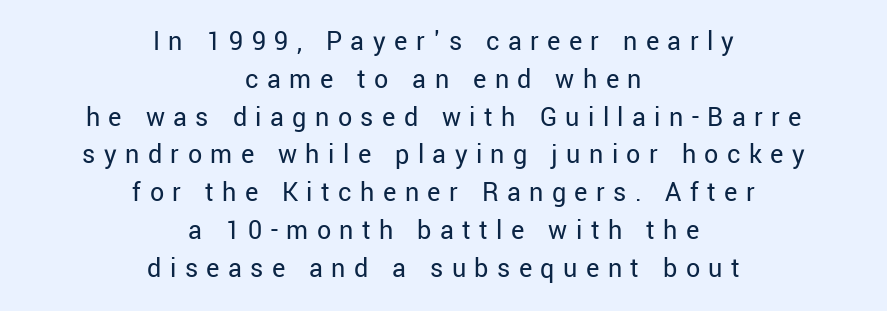
{"serif": "no", "italic": "no", "bold": "no", "weight": "regular", "width": "normal", "stroke_contrast": "low", "x_height": "medium", "monospaced": "no", "underline": "no", "align": "center", "line_spacing": "normal", "line_spacing_ratio": 1.35, "letter_spacing": "wide", "letter_spacing_em": 0.3, "glyph_px": 28}
